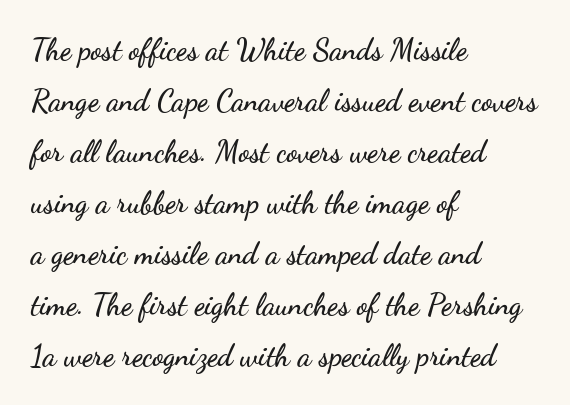
The image shows 30 px wide sans-serif type; set left-aligned, normal line spacing (1.7x), normal letter spacing, not underlined; low stroke contrast and a small x-height.
